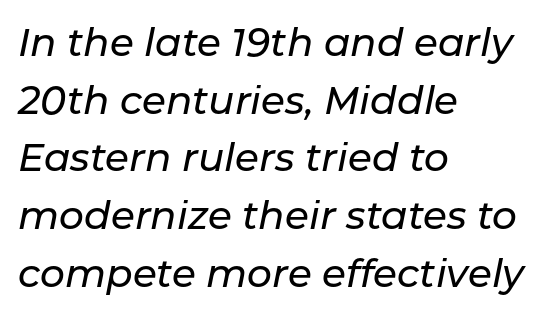
Q: Is the text italic (slanted)? A: Yes, it leans right by about 11 degrees.
Q: Is the text underlined? A: No.
Q: How is the paragraph aligned? A: Left-aligned.
Q: Is the spacing between letters normal or unusually wide? A: Normal.
Q: Is the spacing between lines tight, normal or loose? A: Normal.
Q: Width (condensed, normal, or wide)? A: Normal.
Q: Stroke contrast? A: Low.
Q: x-height? A: Medium.
Q: Monospaced? A: No.
